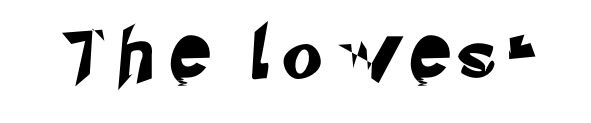
{"serif": "no", "width": "normal", "stroke_contrast": "low", "x_height": "small", "monospaced": "no", "underline": "no", "letter_spacing": "wide", "letter_spacing_em": 0.41, "glyph_px": 50}
